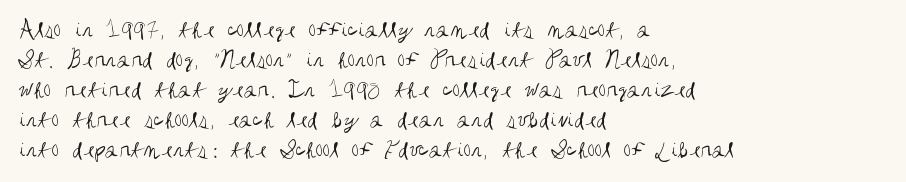
{"bold": "no", "underline": "no", "align": "left", "line_spacing_ratio": 1.2, "letter_spacing": "normal", "letter_spacing_em": 0.0, "glyph_px": 25}
